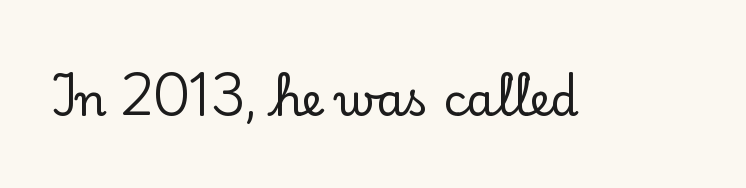
{"serif": "yes", "italic": "no", "width": "normal", "stroke_contrast": "low", "x_height": "small", "monospaced": "no", "underline": "no", "letter_spacing": "normal", "letter_spacing_em": 0.0, "glyph_px": 45}
